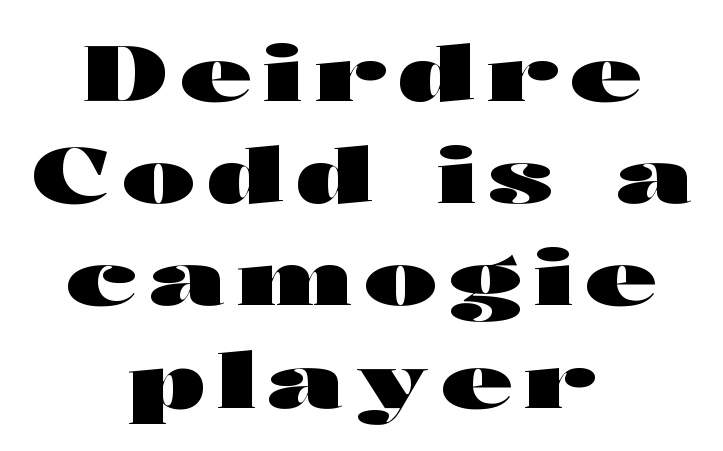
{"italic": "no", "bold": "yes", "weight": "heavy", "width": "wide", "stroke_contrast": "high", "x_height": "medium", "monospaced": "no", "underline": "no", "align": "center", "line_spacing": "normal", "line_spacing_ratio": 1.31, "glyph_px": 78}
